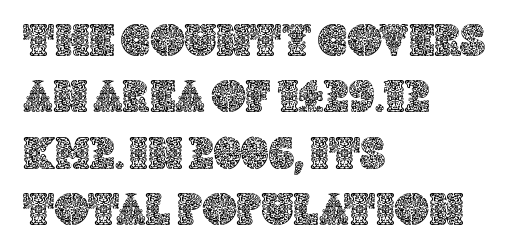
Spacing verdict: proportional, widths tailored to each character. The space beneath each line is pristine and unruled. Tall strokes in this sample are plumb rather than angled. Default kerning and tracking; the words read as compact shapes. The setting favours the left margin, as ordinary paragraphs usually do.
